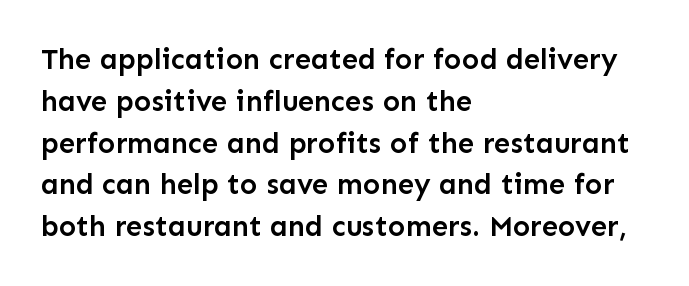
{"serif": "no", "italic": "no", "bold": "semi", "weight": "semibold", "width": "normal", "stroke_contrast": "low", "x_height": "medium", "monospaced": "no", "underline": "no", "align": "left", "line_spacing": "normal", "line_spacing_ratio": 1.44, "letter_spacing": "normal", "letter_spacing_em": 0.0, "glyph_px": 29}
